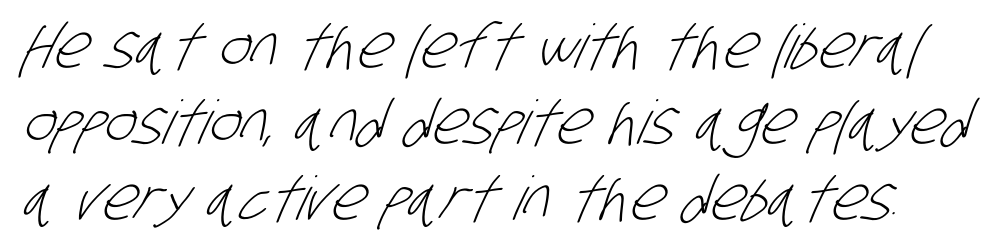
{"serif": "no", "bold": "no", "weight": "light", "width": "condensed", "stroke_contrast": "low", "x_height": "large", "monospaced": "no", "underline": "no", "line_spacing": "normal", "line_spacing_ratio": 1.27, "letter_spacing": "normal", "letter_spacing_em": 0.0, "glyph_px": 60}
